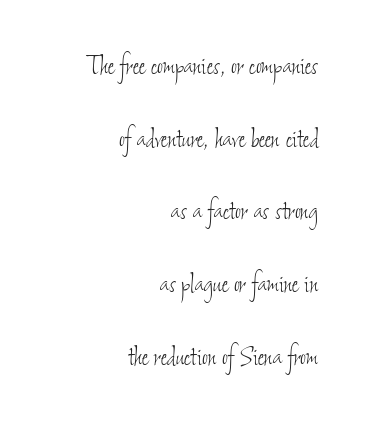
The image shows 32 px thin, condensed type; set right-aligned, loose line spacing (2.27x), normal letter spacing, not underlined; low stroke contrast and a small x-height.
